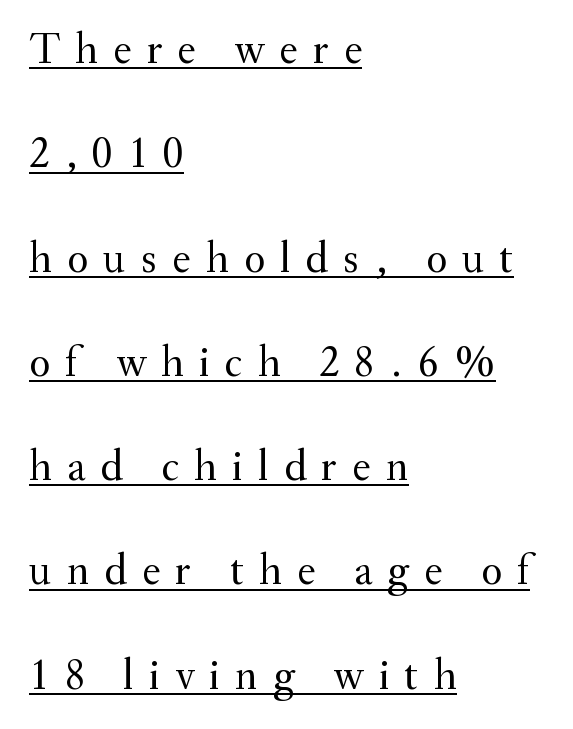
Q: Is the text bold? A: No.
Q: Is the text italic (slanted)? A: No, it is upright.
Q: Is the typeface a serif or a sans-serif typeface? A: Serif.
Q: Is the text underlined? A: Yes.
Q: How is the paragraph aligned? A: Left-aligned.
Q: Is the spacing between letters normal or unusually wide? A: Unusually wide.
Q: Is the spacing between lines tight, normal or loose? A: Loose.
Q: Width (condensed, normal, or wide)? A: Normal.
Q: Stroke contrast? A: Medium.
Q: x-height? A: Small.
Q: Monospaced? A: No.
